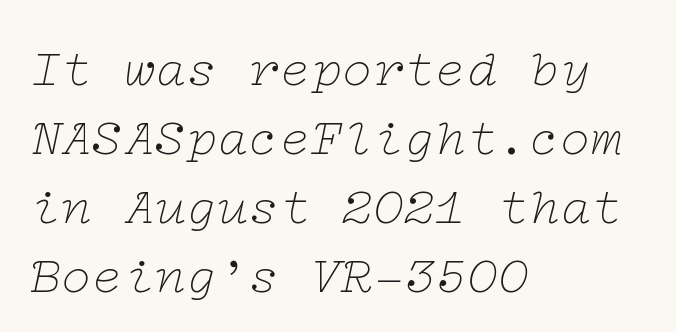
The image shows 52 px thin, wide serif type, italic (leaning right); set left-aligned, normal line spacing (1.33x), normal letter spacing, not underlined; low stroke contrast and a medium x-height.
